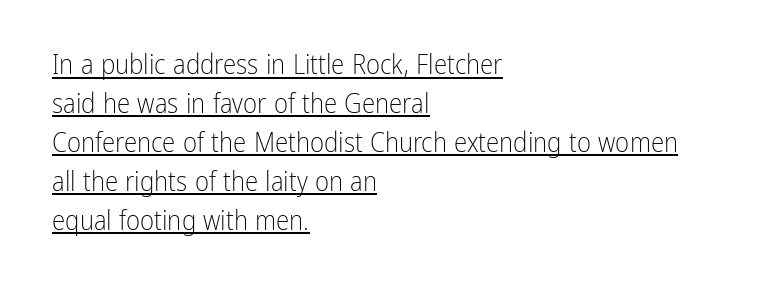
Q: Is the text bold? A: No.
Q: Is the text italic (slanted)? A: No, it is upright.
Q: Is the text underlined? A: Yes.
Q: How is the paragraph aligned? A: Left-aligned.
Q: Is the spacing between letters normal or unusually wide? A: Normal.
Q: Is the spacing between lines tight, normal or loose? A: Normal.
